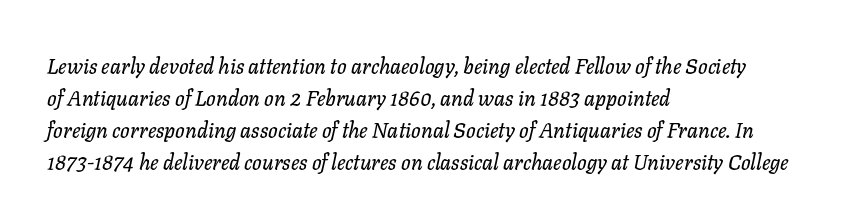
There is no visible air inserted between adjacent glyphs. Clear beneath every line of the passage. Reading down the block, your eye returns to a fixed left position each line. The axis of the letterforms is tilted away from vertical. The lines sit at an ordinary, default distance from one another.
